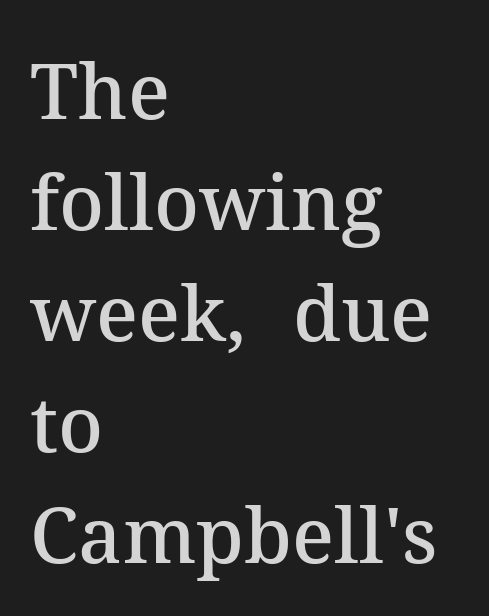
Q: Is the text bold? A: Semi-bold.
Q: Is the text italic (slanted)? A: No, it is upright.
Q: Is the typeface a serif or a sans-serif typeface? A: Serif.
Q: Is the text underlined? A: No.
Q: How is the paragraph aligned? A: Left-aligned.
Q: Is the spacing between letters normal or unusually wide? A: Normal.
Q: Is the spacing between lines tight, normal or loose? A: Normal.
Q: Width (condensed, normal, or wide)? A: Normal.
Q: Stroke contrast? A: Medium.
Q: x-height? A: Medium.
Q: Monospaced? A: No.
